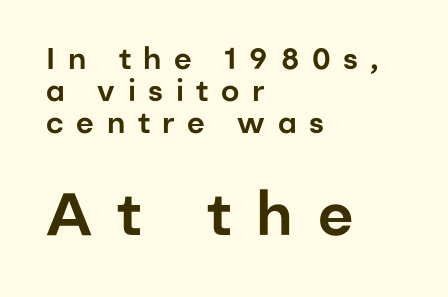
Characters follow at a spacing far wider than the type designer built in. The ragged edge is on the right, which tells us the setting is flush left. Visually, the bottom section dominates because its glyphs are scaled up. Letters rest on an invisible, unmarked baseline. The lettering holds an erect, upright posture throughout.
